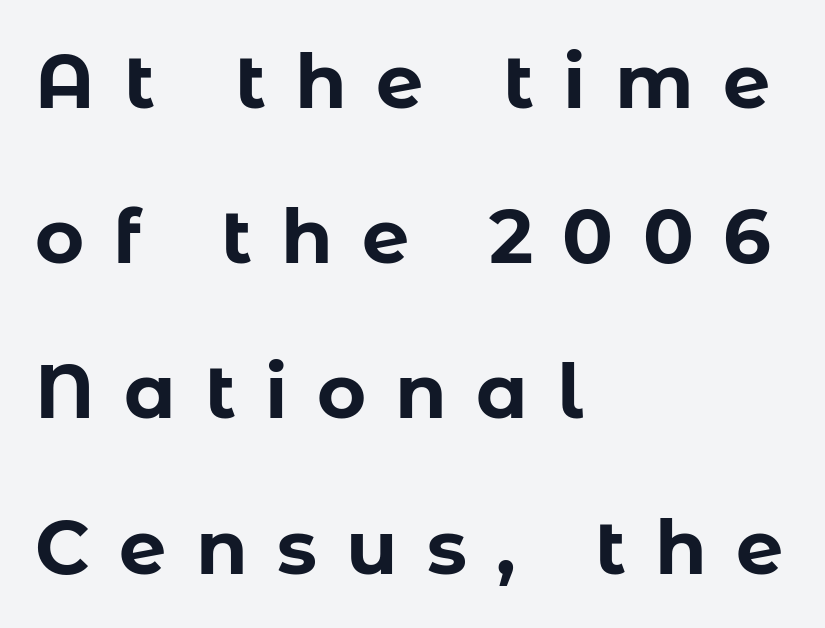
Q: Is the text bold? A: Yes.
Q: Is the text italic (slanted)? A: No, it is upright.
Q: Is the typeface a serif or a sans-serif typeface? A: Sans-serif.
Q: Is the text underlined? A: No.
Q: How is the paragraph aligned? A: Left-aligned.
Q: Is the spacing between letters normal or unusually wide? A: Unusually wide.
Q: Is the spacing between lines tight, normal or loose? A: Loose.
Q: Width (condensed, normal, or wide)? A: Normal.
Q: Stroke contrast? A: Low.
Q: x-height? A: Medium.
Q: Monospaced? A: No.
